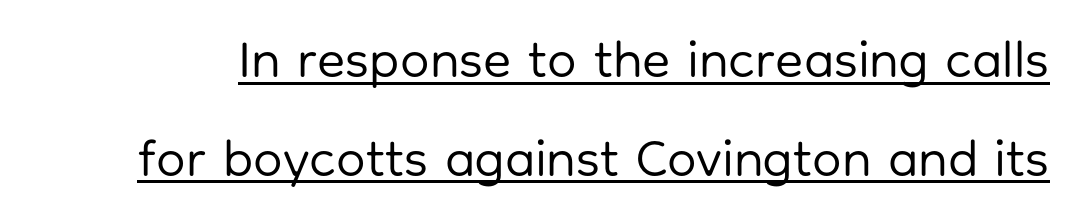
{"serif": "no", "italic": "no", "bold": "no", "weight": "regular", "width": "normal", "stroke_contrast": "low", "x_height": "medium", "monospaced": "no", "underline": "yes", "line_spacing": "loose", "line_spacing_ratio": 1.9, "letter_spacing": "normal", "letter_spacing_em": 0.0, "glyph_px": 52}
